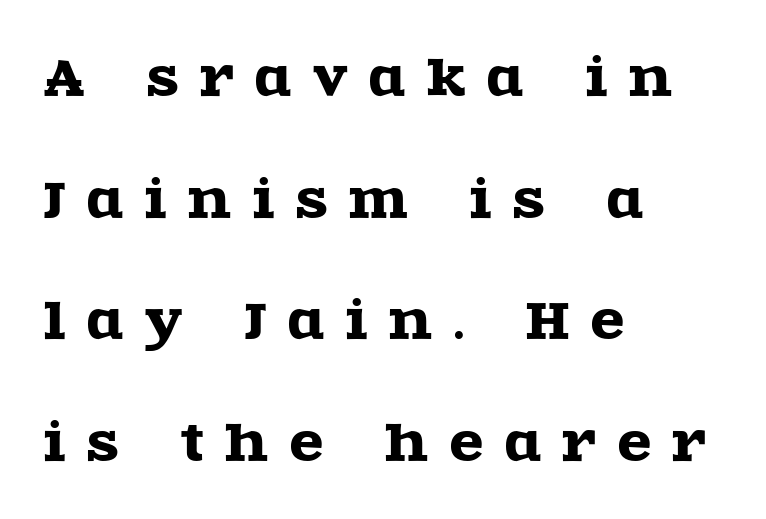
{"serif": "yes", "italic": "no", "width": "wide", "x_height": "large", "monospaced": "no", "underline": "no", "align": "left", "line_spacing": "loose", "line_spacing_ratio": 2.48, "letter_spacing": "wide", "letter_spacing_em": 0.44, "glyph_px": 49}
